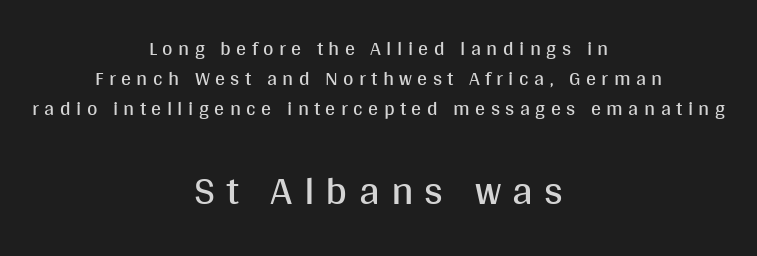
Q: Is the text bold? A: No.
Q: Is the text italic (slanted)? A: No, it is upright.
Q: Is the typeface a serif or a sans-serif typeface? A: Sans-serif.
Q: Is the text underlined? A: No.
Q: How is the paragraph aligned? A: Centered.
Q: Is the spacing between letters normal or unusually wide? A: Unusually wide.
Q: Is the spacing between lines tight, normal or loose? A: Normal.
Q: Which block of text is set in a larger size, the first (top) or the second (bottom)? A: The second (bottom) one.
Q: Width (condensed, normal, or wide)? A: Normal.
Q: Stroke contrast? A: Medium.
Q: x-height? A: Large.
Q: Monospaced? A: No.
